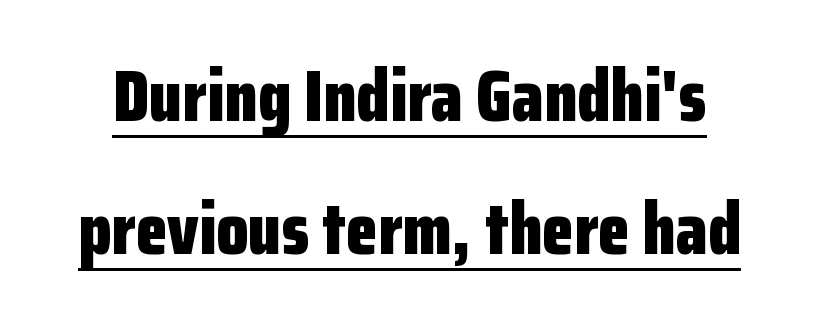
Every letter is thick-stroked: bold, no question. A rule runs beneath these lines of type. Standard letterfit; no display-style spreading of the glyphs. Does the lettering tilt? It doesn't — this is upright. Here the designer chose a conventional face with non-uniform glyph widths.
